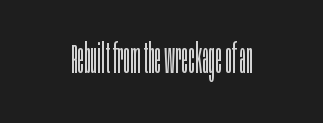
The letters stand upright; this is a roman face. Does the copy run flush right? No — it is centered line by line. The area under the type is left untouched. The characters display no serif detailing; their extremities are plain.
